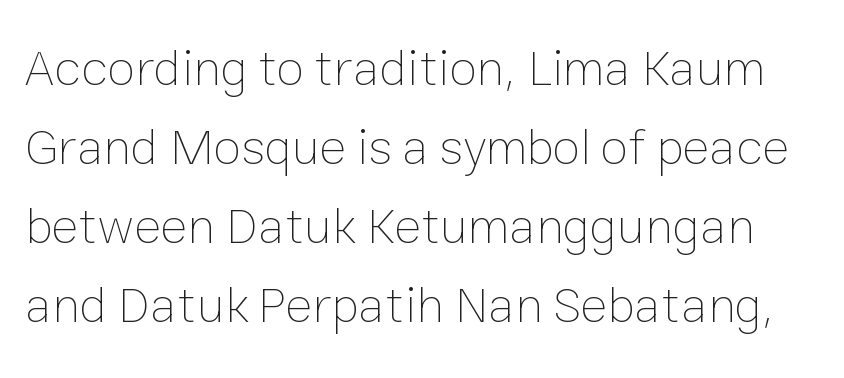
{"italic": "no", "bold": "no", "weight": "thin", "width": "normal", "stroke_contrast": "low", "x_height": "medium", "monospaced": "no", "underline": "no", "line_spacing": "normal", "line_spacing_ratio": 1.55, "letter_spacing": "normal", "letter_spacing_em": 0.0, "glyph_px": 51}
